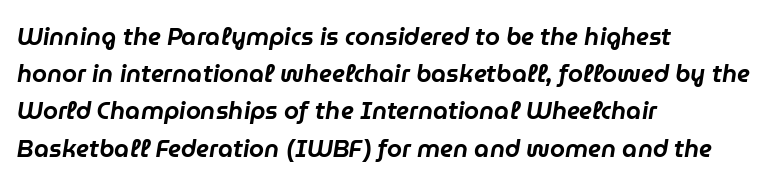
The ragged edge is on the right, which tells us the setting is flush left. Notice how the stems are inclined rather than vertical — that's the hallmark of italics. The specimen omits any rule beneath the text block's lines. Look at the tracking — it's just the regular setting, nothing added.
